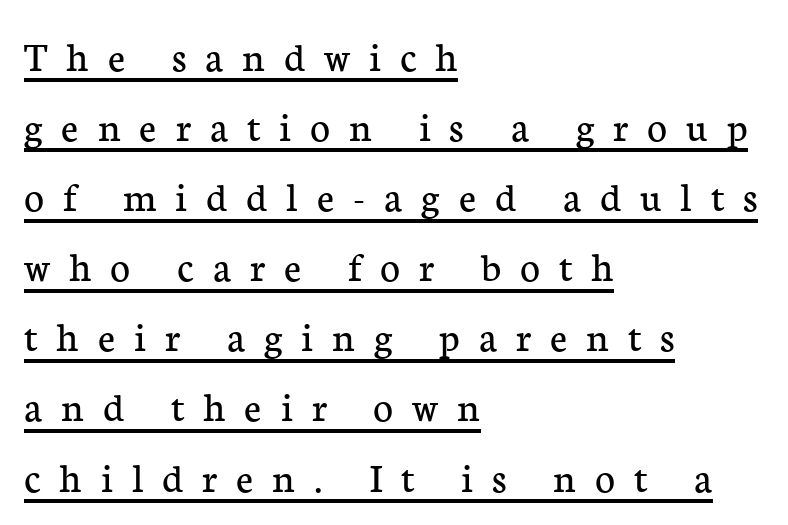
{"serif": "yes", "italic": "no", "bold": "no", "weight": "regular", "width": "normal", "stroke_contrast": "low", "x_height": "medium", "monospaced": "no", "underline": "yes", "align": "left", "line_spacing": "normal", "line_spacing_ratio": 1.63, "letter_spacing": "wide", "letter_spacing_em": 0.44, "glyph_px": 43}
